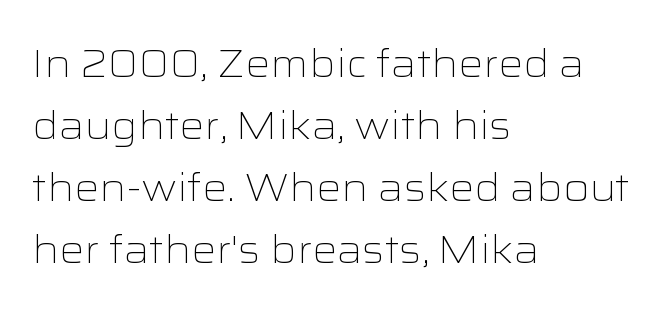
{"serif": "no", "italic": "no", "bold": "no", "weight": "light", "width": "wide", "stroke_contrast": "low", "x_height": "medium", "monospaced": "no", "underline": "no", "align": "left", "line_spacing": "normal", "line_spacing_ratio": 1.59, "letter_spacing": "normal", "letter_spacing_em": 0.0, "glyph_px": 39}
